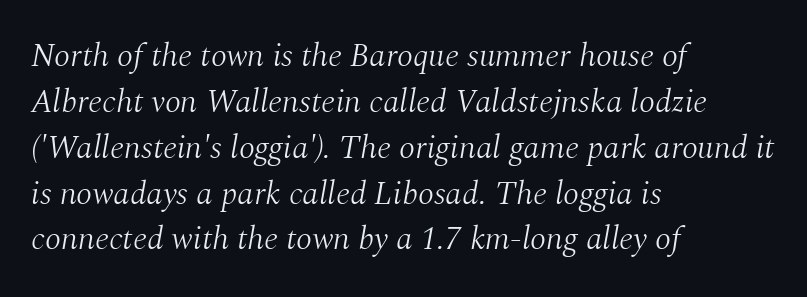
The image shows 33 px light serif type, italic (leaning right); set left-aligned, normal line spacing (1.39x), normal letter spacing, not underlined; medium stroke contrast and a medium x-height.
